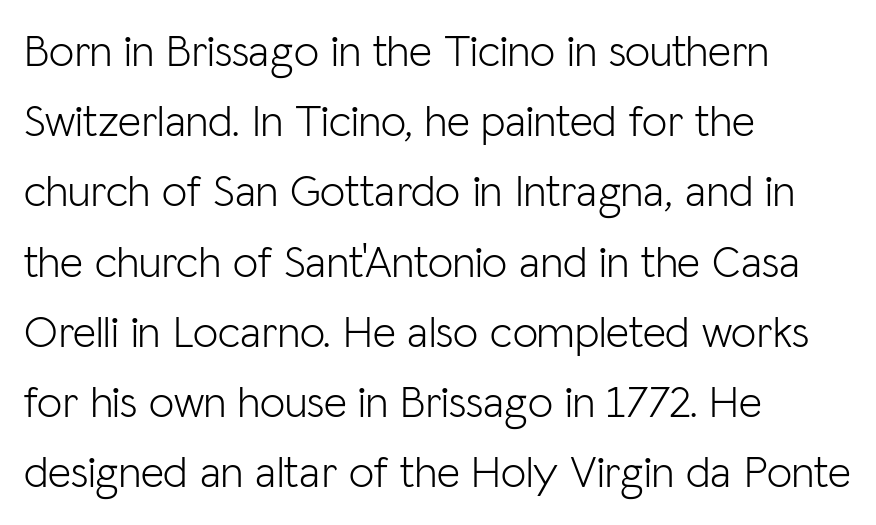
The image shows 45 px light sans-serif type, upright; set left-aligned, normal line spacing (1.56x), normal letter spacing, not underlined; low stroke contrast and a medium x-height.
